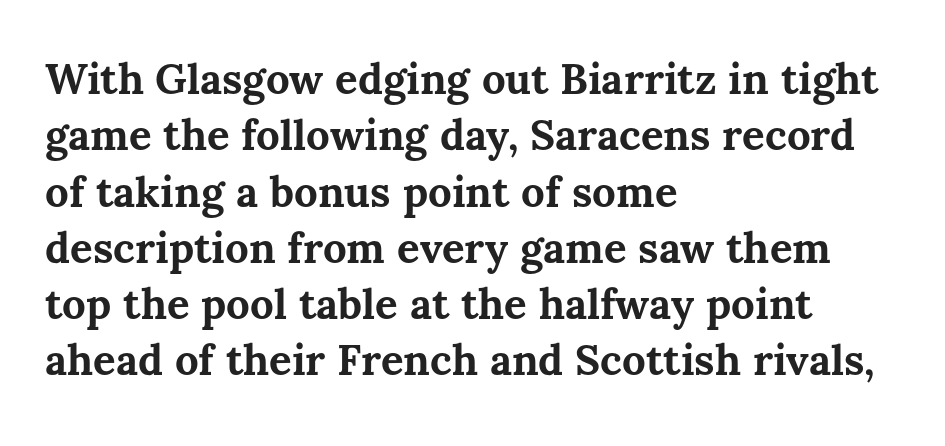
The block of text has a typical density, with ordinary space between rows. You could call the tracking neutral — neither tight nor loose. A clean baseline with only descenders dipping below it. This sample has the flowing, uneven cadence of proportional lettering. Its strokes are broad and dark, the hallmark of bold type. The axis of the letterforms is exactly vertical.
